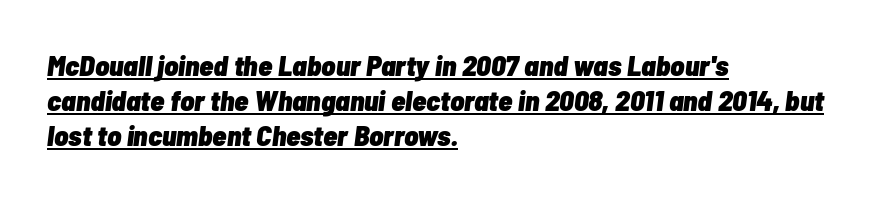
Line beginnings align vertically; line endings do not. This sample has the flowing, uneven cadence of proportional lettering. In terms of posture, this sample is oblique. Typesetter's note: full bold, strokes at maximum text heaviness. The type is set solid horizontally, with unmodified tracking.
